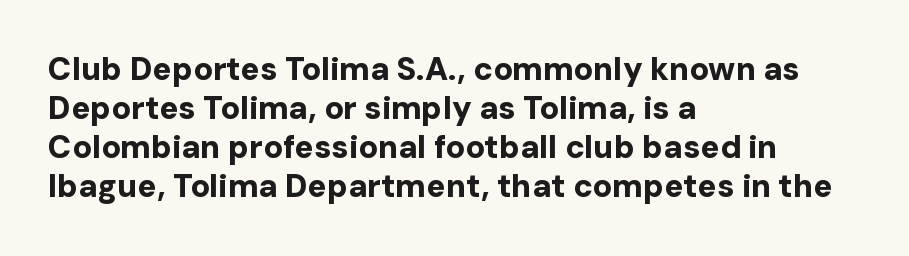
{"serif": "no", "italic": "no", "bold": "yes", "weight": "bold", "width": "normal", "stroke_contrast": "low", "x_height": "medium", "monospaced": "no", "underline": "no", "align": "left", "line_spacing_ratio": 1.22, "letter_spacing": "normal", "letter_spacing_em": 0.0, "glyph_px": 32}
